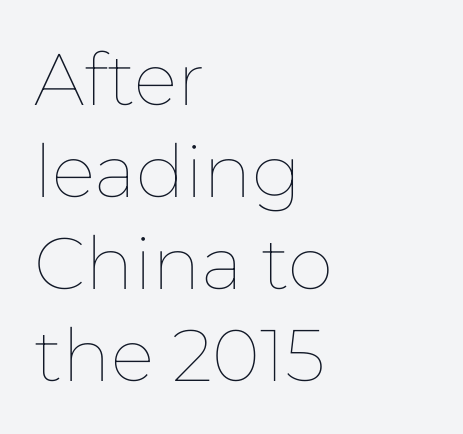
The image shows 73 px thin type, upright; set left-aligned, normal line spacing (1.26x), normal letter spacing, not underlined; low stroke contrast and a medium x-height.
